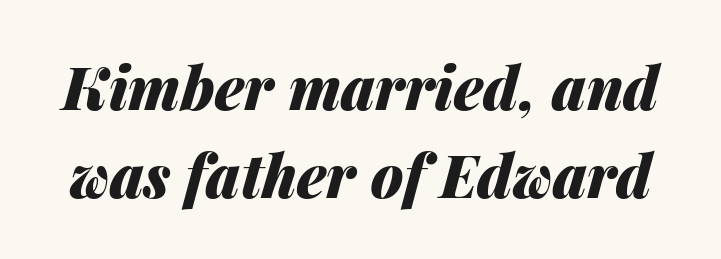
Type without underlining. The rendering applies a slant to the glyphs. Is the letter spacing exaggerated? No — it looks like the ordinary default. The glyphs have the mass of a bold cut. Quick note: interline space is typical. Looks like regular typesetting: each glyph gets only the width it needs.
